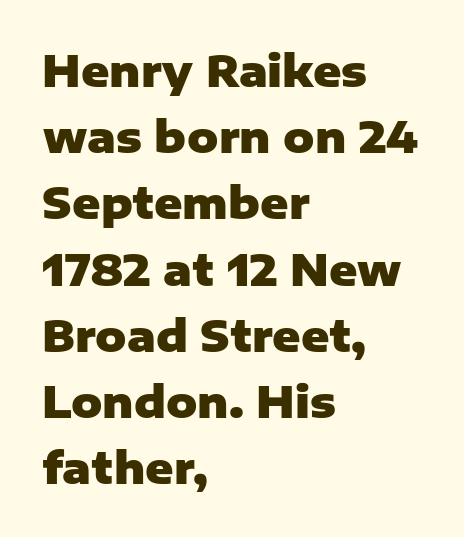
The image shows 43 px heavy sans-serif type, upright; set left-aligned, normal line spacing (1.54x), normal letter spacing, not underlined; low stroke contrast and a medium x-height.
